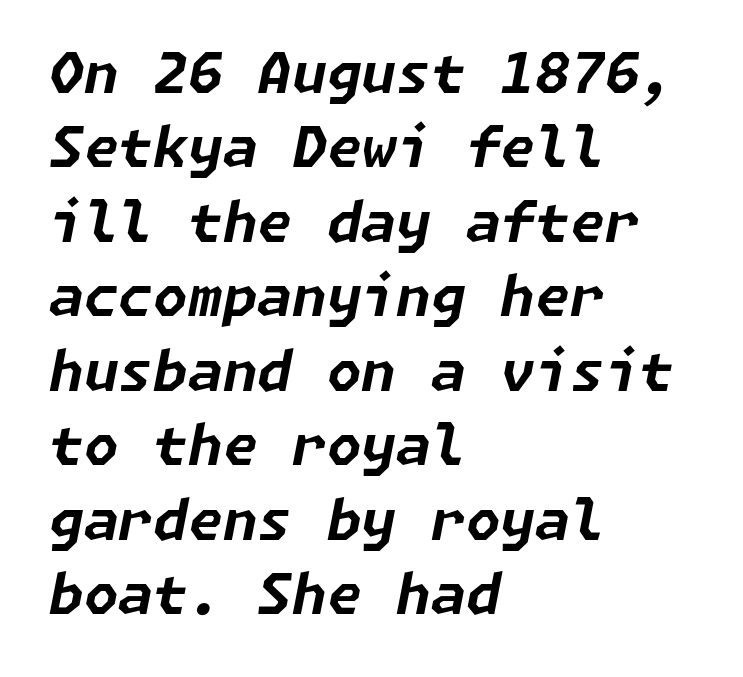
The rag falls on the right side of this text block. Short note: letters normally spaced. The whole block is typeset with a tilt. The face used here has the dense, thick strokes of a bold. Compared with typical paragraphs, the rows here are spaced about the same.
